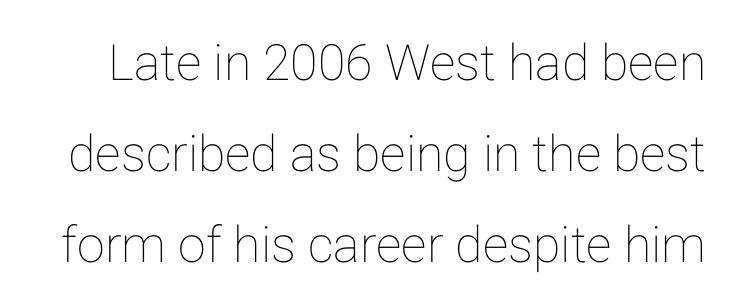
Q: Is the text italic (slanted)? A: No, it is upright.
Q: Is the text underlined? A: No.
Q: Is the spacing between letters normal or unusually wide? A: Normal.
Q: Width (condensed, normal, or wide)? A: Normal.
Q: Stroke contrast? A: Low.
Q: x-height? A: Medium.
Q: Monospaced? A: No.
